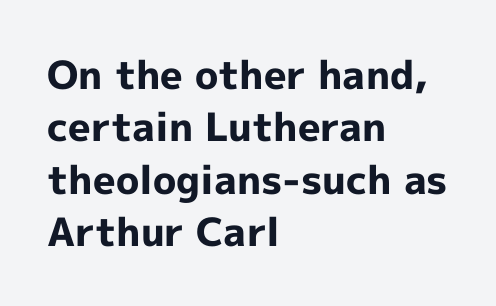
The image shows 39 px bold sans-serif type, upright; set left-aligned, normal line spacing (1.34x), normal letter spacing, not underlined; a medium x-height.
